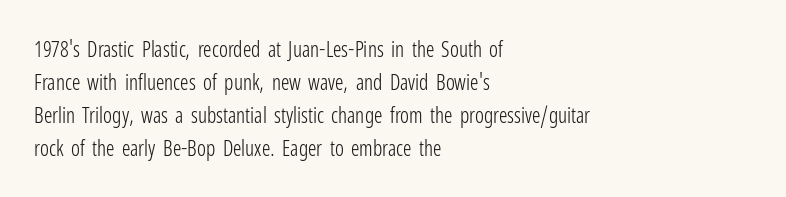
{"italic": "no", "bold": "no", "underline": "no", "align": "left", "line_spacing": "normal", "line_spacing_ratio": 1.57, "letter_spacing": "normal", "letter_spacing_em": 0.0, "glyph_px": 21}
